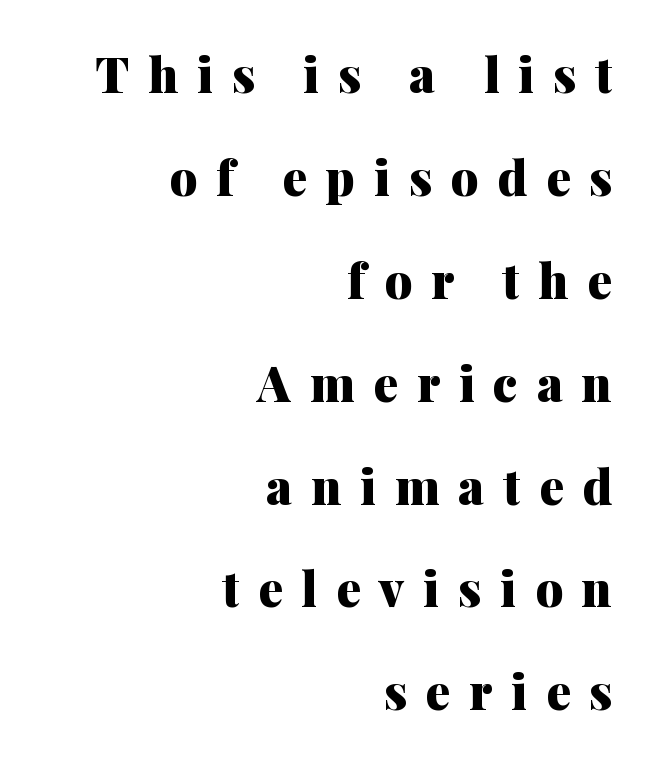
Q: Is the text bold? A: Yes.
Q: Is the text italic (slanted)? A: No, it is upright.
Q: Is the typeface a serif or a sans-serif typeface? A: Serif.
Q: Is the text underlined? A: No.
Q: How is the paragraph aligned? A: Right-aligned.
Q: Is the spacing between letters normal or unusually wide? A: Unusually wide.
Q: Is the spacing between lines tight, normal or loose? A: Loose.
Q: Width (condensed, normal, or wide)? A: Normal.
Q: Stroke contrast? A: Medium.
Q: x-height? A: Medium.
Q: Monospaced? A: No.
